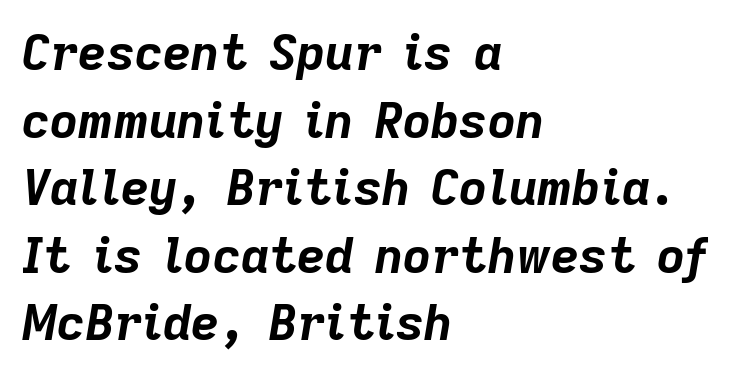
Q: Is the text bold? A: Yes.
Q: Is the text italic (slanted)? A: Yes, it leans right by about 9 degrees.
Q: Is the text underlined? A: No.
Q: How is the paragraph aligned? A: Left-aligned.
Q: Is the spacing between letters normal or unusually wide? A: Normal.
Q: Is the spacing between lines tight, normal or loose? A: Normal.
Q: Width (condensed, normal, or wide)? A: Normal.
Q: Stroke contrast? A: Low.
Q: x-height? A: Medium.
Q: Monospaced? A: No.
